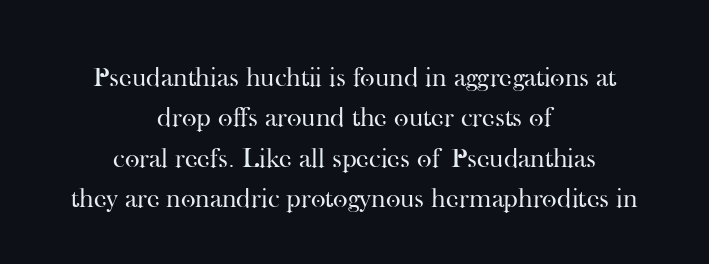
Q: Is the text bold? A: No.
Q: Is the text italic (slanted)? A: No, it is upright.
Q: Is the typeface a serif or a sans-serif typeface? A: Serif.
Q: Is the text underlined? A: No.
Q: How is the paragraph aligned? A: Centered.
Q: Is the spacing between letters normal or unusually wide? A: Normal.
Q: Is the spacing between lines tight, normal or loose? A: Normal.
Q: Width (condensed, normal, or wide)? A: Normal.
Q: Stroke contrast? A: High.
Q: x-height? A: Small.
Q: Monospaced? A: No.
